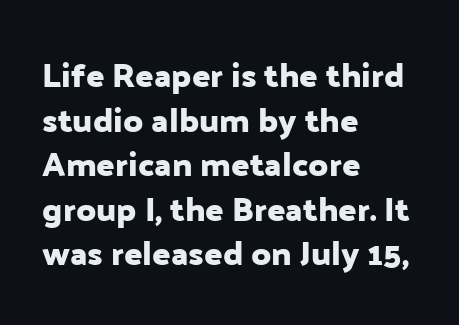
The image shows 34 px sans-serif type, upright; set left-aligned, normal line spacing (1.31x), normal letter spacing, not underlined; low stroke contrast and a medium x-height.
